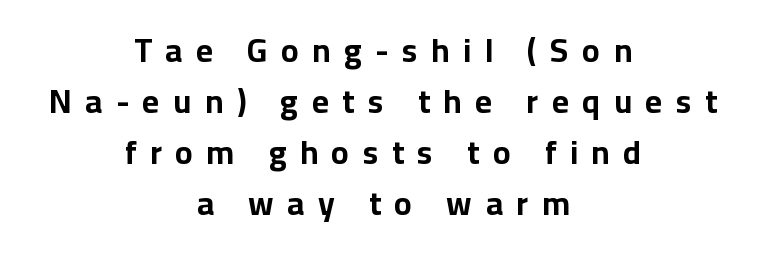
The image shows 33 px bold sans-serif type, upright; set centered, normal line spacing (1.55x), unusually wide letter spacing (+0.41 em), not underlined; low stroke contrast and a medium x-height.
